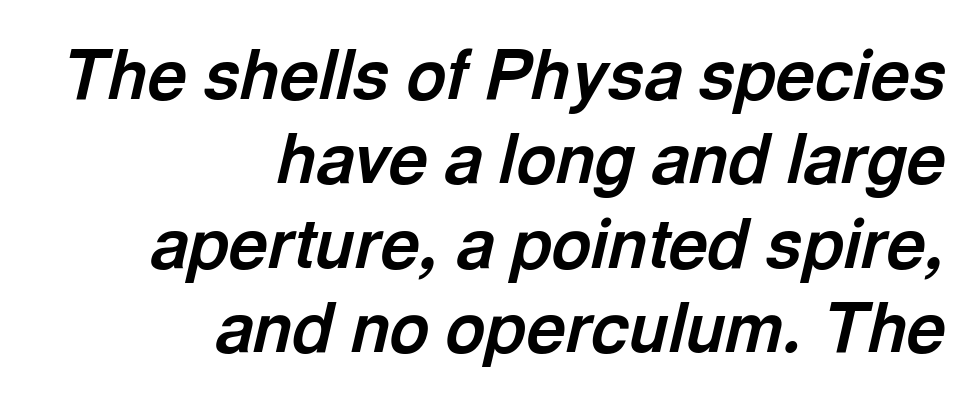
In CSS terms this would be text-align: right. Underlining? Definitely not there. Weight check: bold — yes, fully. The face used here is proportionally spaced, like ordinary book or web type. It's the slanting kind of type. You could call the tracking neutral — neither tight nor loose.
